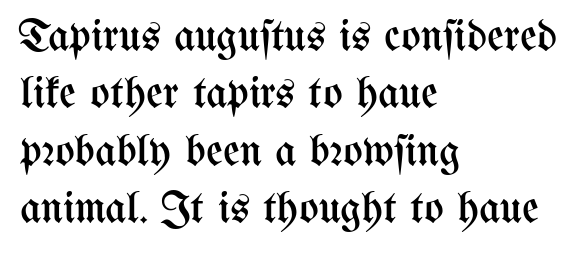
Q: Is the text bold? A: No.
Q: Is the text italic (slanted)? A: No, it is upright.
Q: Is the text underlined? A: No.
Q: How is the paragraph aligned? A: Left-aligned.
Q: Is the spacing between letters normal or unusually wide? A: Normal.
Q: Is the spacing between lines tight, normal or loose? A: Normal.
Q: Width (condensed, normal, or wide)? A: Condensed.
Q: Stroke contrast? A: Medium.
Q: x-height? A: Medium.
Q: Monospaced? A: No.
